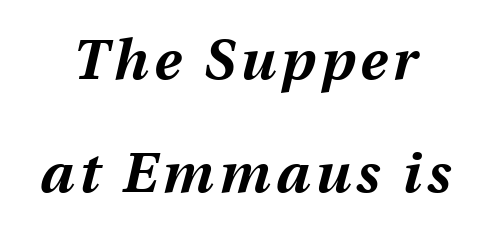
{"italic": "yes", "lean": "right", "slant_degrees": 13, "bold": "yes", "weight": "bold", "width": "normal", "stroke_contrast": "medium", "x_height": "medium", "monospaced": "no", "underline": "no", "align": "center", "line_spacing": "loose", "line_spacing_ratio": 2.01, "glyph_px": 56}
